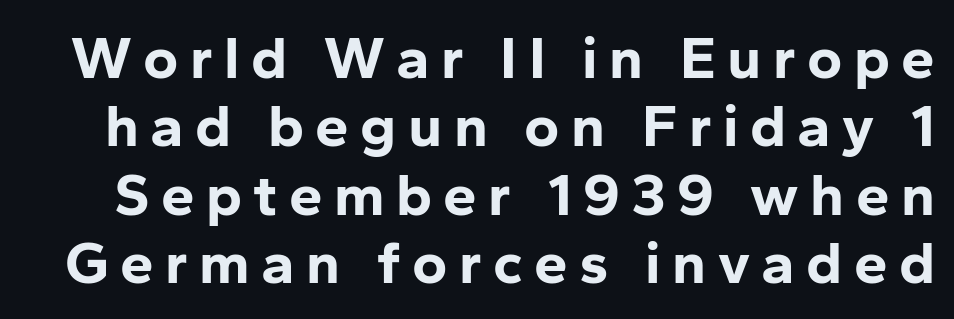
Q: Is the text bold? A: Yes.
Q: Is the text italic (slanted)? A: No, it is upright.
Q: Is the typeface a serif or a sans-serif typeface? A: Sans-serif.
Q: Is the text underlined? A: No.
Q: Is the spacing between lines tight, normal or loose? A: Tight.
Q: Width (condensed, normal, or wide)? A: Normal.
Q: Stroke contrast? A: Low.
Q: x-height? A: Medium.
Q: Monospaced? A: No.
